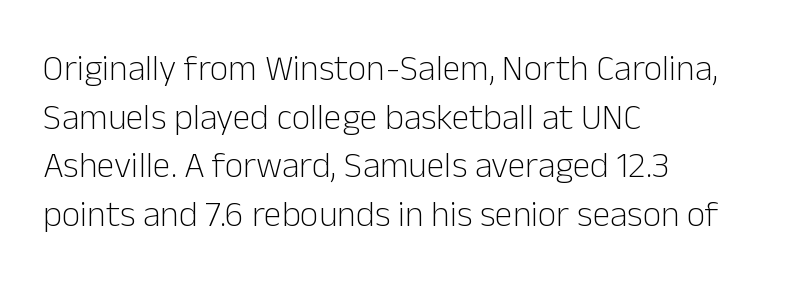
{"serif": "no", "italic": "no", "bold": "no", "weight": "light", "width": "normal", "stroke_contrast": "low", "x_height": "medium", "monospaced": "no", "underline": "no", "align": "left", "line_spacing": "normal", "line_spacing_ratio": 1.35, "letter_spacing": "normal", "letter_spacing_em": 0.0, "glyph_px": 36}
